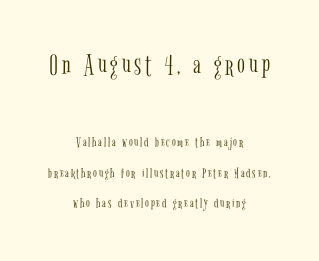
The type family on display is of the serif kind. These lines were composed using upright roman letters. The words here are not underlined. The earlier block is typeset at a bigger size than the later block. Vertical spacing — loose.
